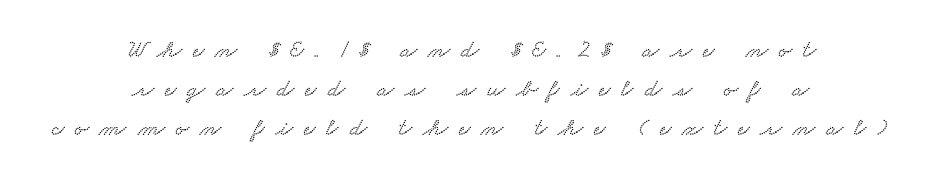
{"underline": "no", "align": "center", "line_spacing": "normal", "line_spacing_ratio": 1.57, "letter_spacing": "wide", "letter_spacing_em": 0.44, "glyph_px": 25}
